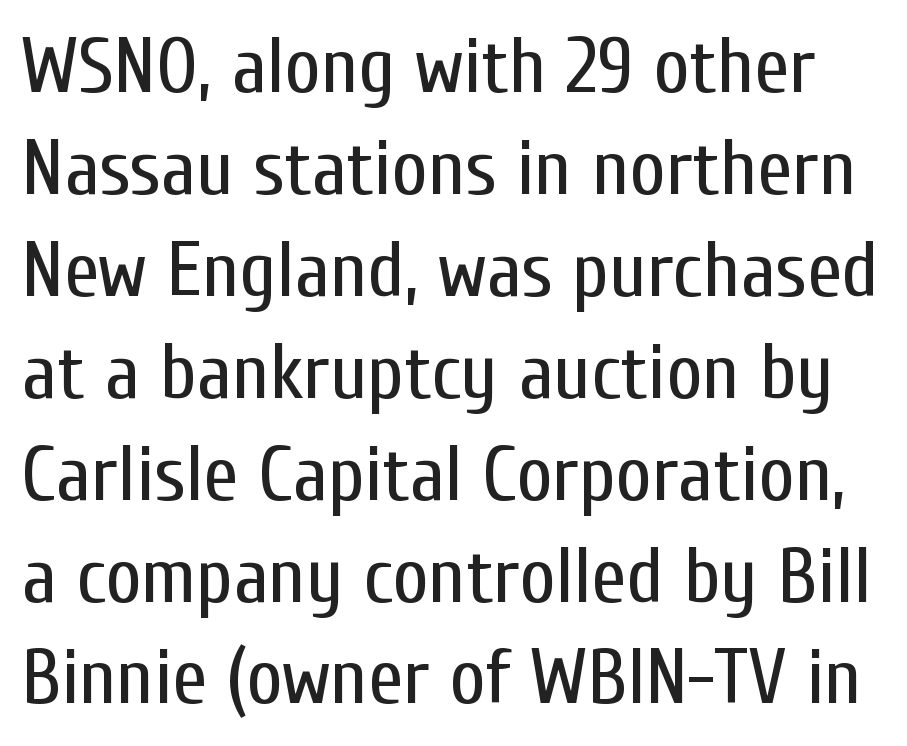
There is no visible air inserted between adjacent glyphs. A bare baseline throughout the passage. Each letter's strokes conclude bluntly, with no projecting serifs. Each stroke keeps to a modest, everyday thickness or less. Do the characters align in a grid? No, the font is proportional. Posture: straight, roman, zero tilt.
